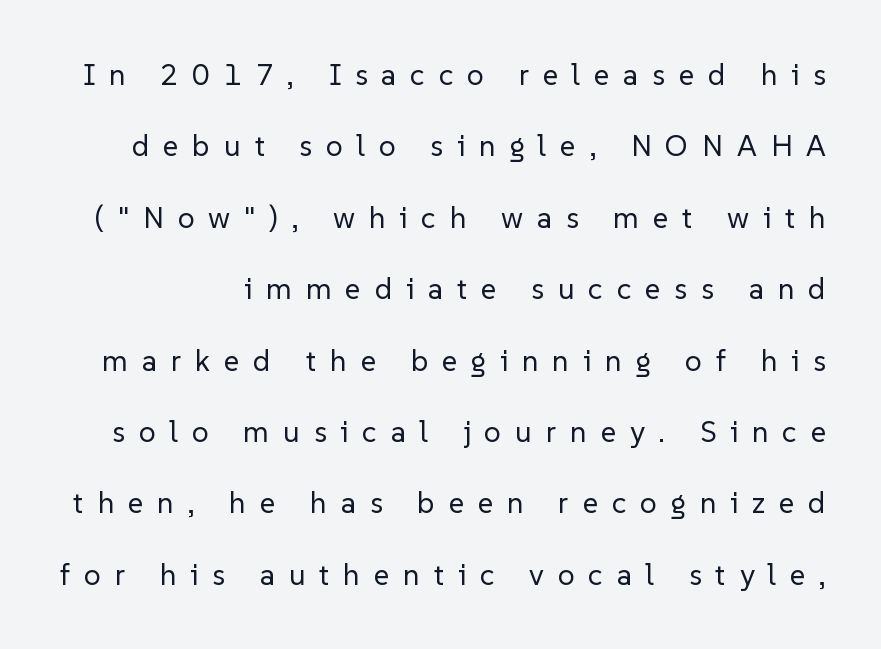
Q: Is the text bold? A: No.
Q: Is the text italic (slanted)? A: No, it is upright.
Q: Is the typeface a serif or a sans-serif typeface? A: Sans-serif.
Q: Is the text underlined? A: No.
Q: Is the spacing between letters normal or unusually wide? A: Unusually wide.
Q: Is the spacing between lines tight, normal or loose? A: Loose.
Q: Width (condensed, normal, or wide)? A: Normal.
Q: Stroke contrast? A: Low.
Q: x-height? A: Medium.
Q: Monospaced? A: No.
